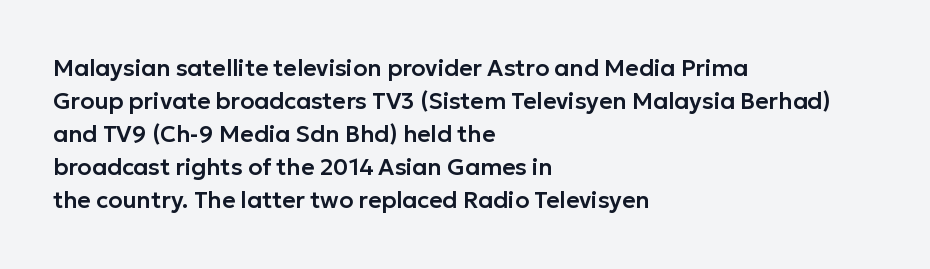
{"italic": "no", "underline": "no", "align": "left", "line_spacing": "normal", "line_spacing_ratio": 1.44, "letter_spacing": "normal", "letter_spacing_em": 0.0, "glyph_px": 23}
